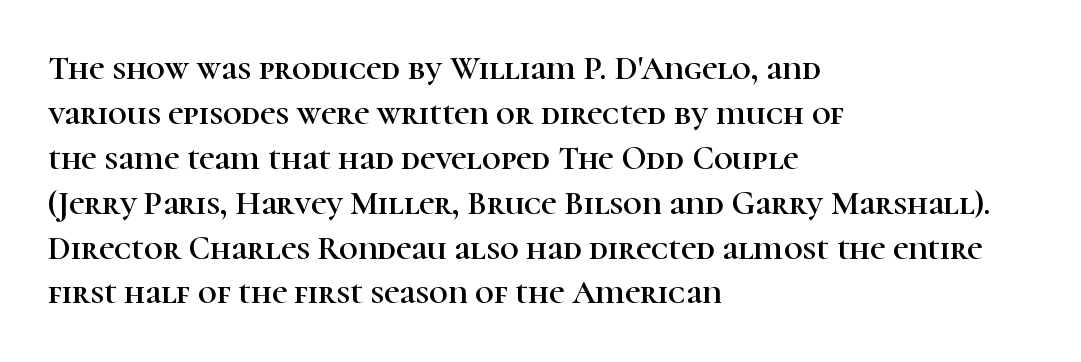
Q: Is the text italic (slanted)? A: No, it is upright.
Q: Is the typeface a serif or a sans-serif typeface? A: Serif.
Q: Is the text underlined? A: No.
Q: How is the paragraph aligned? A: Left-aligned.
Q: Is the spacing between letters normal or unusually wide? A: Normal.
Q: Is the spacing between lines tight, normal or loose? A: Normal.
Q: Width (condensed, normal, or wide)? A: Normal.
Q: Stroke contrast? A: High.
Q: x-height? A: Medium.
Q: Monospaced? A: No.
